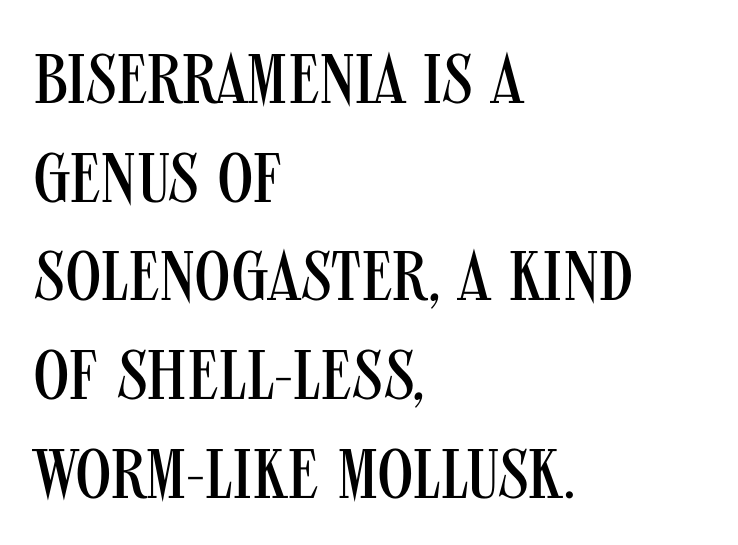
{"serif": "no", "italic": "no", "bold": "no", "weight": "regular", "width": "condensed", "stroke_contrast": "medium", "x_height": "large", "monospaced": "no", "underline": "no", "align": "left", "line_spacing": "normal", "line_spacing_ratio": 1.41, "letter_spacing": "normal", "letter_spacing_em": 0.0, "glyph_px": 70}
